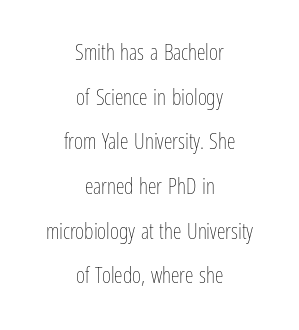
Every character sits straight up, as roman type does. Alignment: centered. Nothing heavy about these letters — not bold at all. Lines of text with bare space underneath. What's the leading like? Stretched, with rows far apart. Inter-character spacing is left at the font's built-in metrics.
